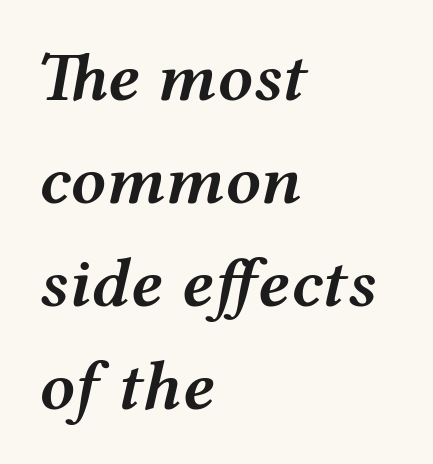
Q: Is the text bold? A: Semi-bold.
Q: Is the text italic (slanted)? A: Yes, it leans right by about 12 degrees.
Q: Is the text underlined? A: No.
Q: How is the paragraph aligned? A: Left-aligned.
Q: Is the spacing between letters normal or unusually wide? A: Normal.
Q: Is the spacing between lines tight, normal or loose? A: Normal.
Q: Width (condensed, normal, or wide)? A: Wide.
Q: Stroke contrast? A: Medium.
Q: x-height? A: Medium.
Q: Monospaced? A: No.
